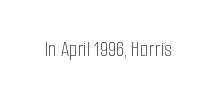
The space directly below the letters is spotless. Quick note: not italic, upright. The line texture is even and compact thanks to regular tracking. These glyphs show unthickened strokes, regular width or finer.
